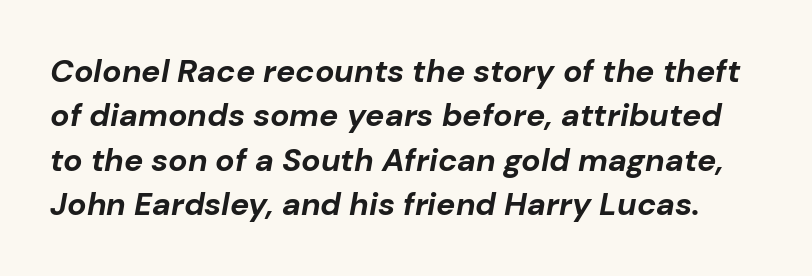
What's the leading like? Ordinary, nothing unusual. Each letter keeps its own natural width here, so spacing adapts to shape. Words float on clear page, feet unadorned. Bold? Absolutely — the strokes are thick and heavy. These lines were composed using italics.
